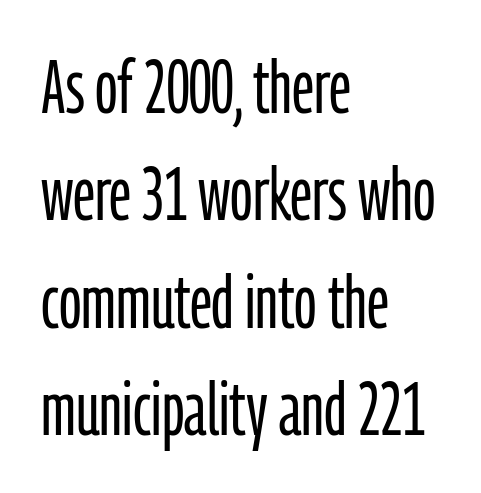
{"serif": "no", "italic": "no", "bold": "no", "weight": "light", "width": "condensed", "stroke_contrast": "low", "x_height": "medium", "monospaced": "no", "underline": "no", "align": "left", "line_spacing": "normal", "line_spacing_ratio": 1.45, "letter_spacing": "normal", "letter_spacing_em": 0.0, "glyph_px": 74}
